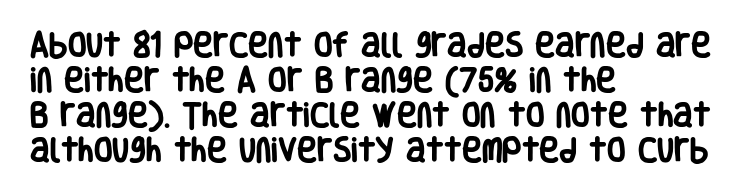
The image shows 27 px bold type, upright; set left-aligned, normal line spacing (1.3x), normal letter spacing, not underlined.
